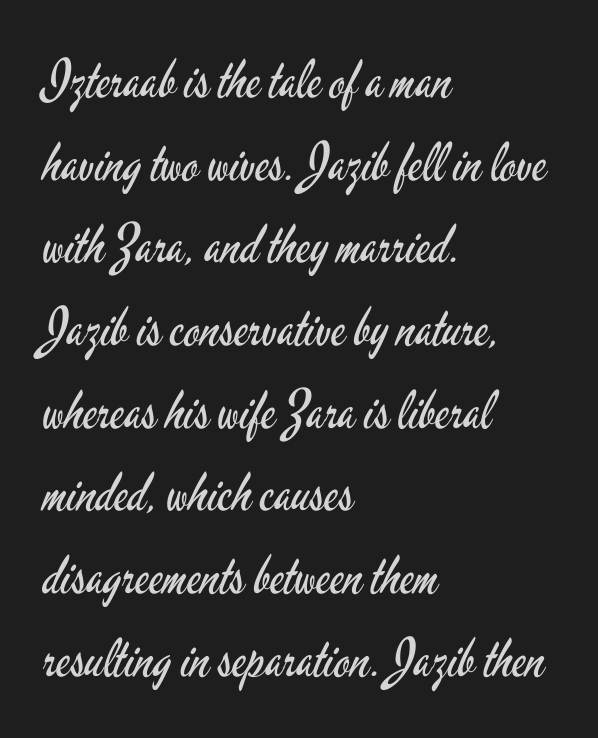
{"serif": "no", "bold": "no", "weight": "regular", "width": "condensed", "stroke_contrast": "low", "x_height": "small", "monospaced": "no", "underline": "no", "align": "left", "line_spacing": "normal", "line_spacing_ratio": 1.56, "letter_spacing": "normal", "letter_spacing_em": 0.0, "glyph_px": 53}
